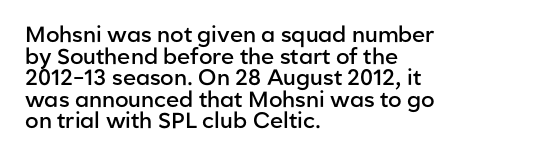
Q: Is the text bold? A: Semi-bold.
Q: Is the text italic (slanted)? A: No, it is upright.
Q: Is the text underlined? A: No.
Q: How is the paragraph aligned? A: Left-aligned.
Q: Is the spacing between letters normal or unusually wide? A: Normal.
Q: Is the spacing between lines tight, normal or loose? A: Tight.
